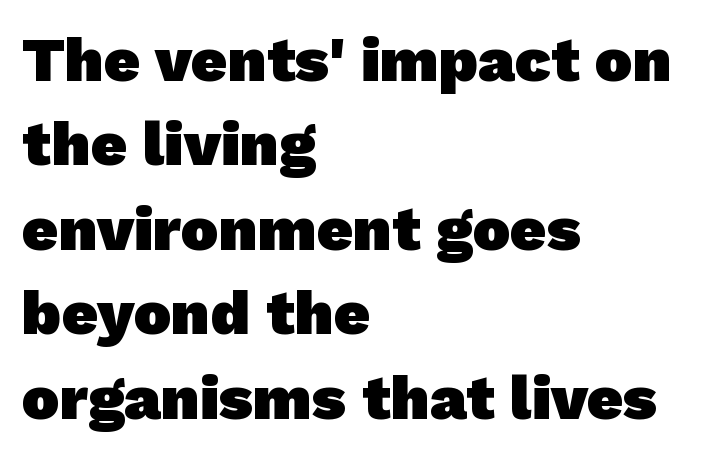
A typesetter would call this proportional, since set widths differ per character. Chunky letters — that's bold for sure. The words here are not underlined. Inter-character spacing is left at the font's built-in metrics. Leading: standard.
